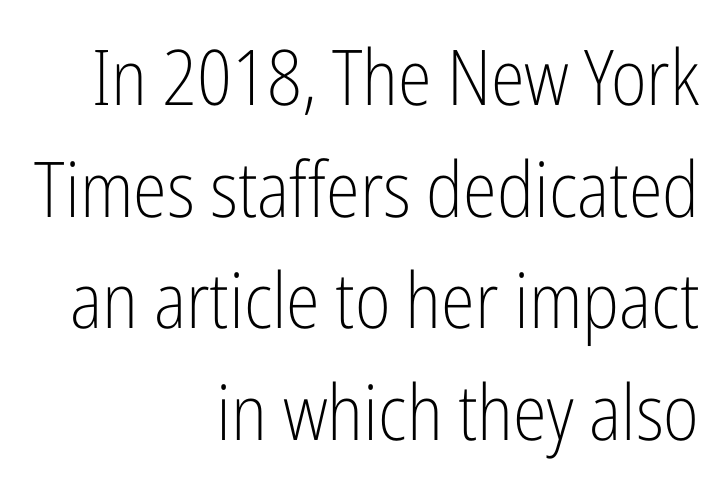
The image shows 77 px light, condensed sans-serif type, upright; set right-aligned, normal line spacing (1.45x), normal letter spacing, not underlined; low stroke contrast and a medium x-height.
